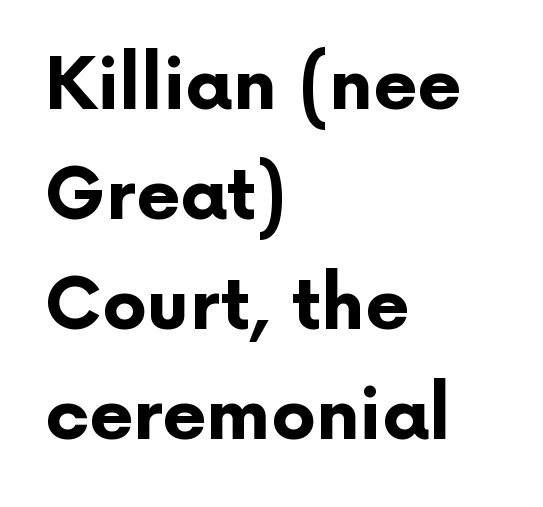
The rendering keeps characters at their native spacing. The string is rendered with underlining switched off. As a designer I'd log this as weight 700, bold. The line-height multiplier appears to be the usual default. To sum up the face: it is a sans, with no serifs. This sample has the flowing, uneven cadence of proportional lettering.
